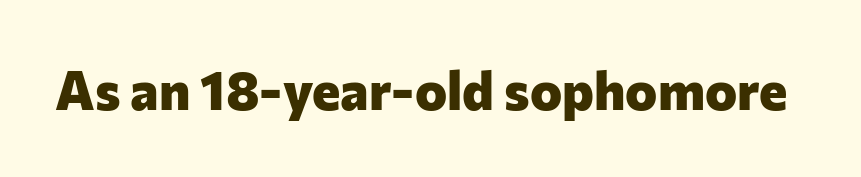
Q: Is the text bold? A: Yes.
Q: Is the text italic (slanted)? A: No, it is upright.
Q: Is the typeface a serif or a sans-serif typeface? A: Sans-serif.
Q: Is the text underlined? A: No.
Q: Is the spacing between letters normal or unusually wide? A: Normal.
Q: Width (condensed, normal, or wide)? A: Normal.
Q: Stroke contrast? A: Low.
Q: x-height? A: Medium.
Q: Monospaced? A: No.
